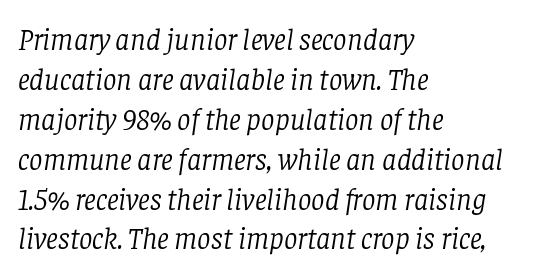
The rag falls on the right side of this text block. Proportional: the letters do not fall into vertical columns. Posture: slanted. The specimen omits any rule beneath the text block's lines. Check where the strokes stop: tiny serifs finish them off. Each word holds together tightly as a unit, with standard inter-letter gaps.
